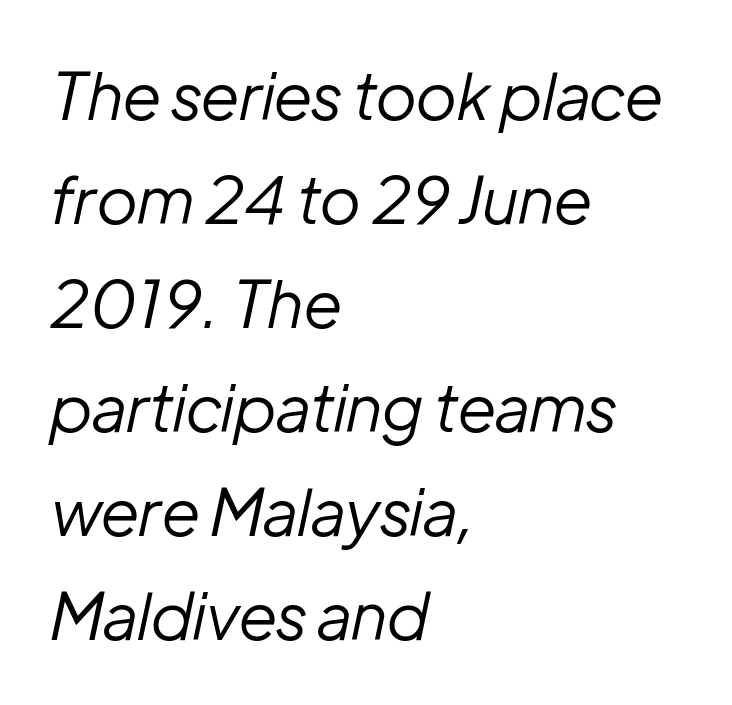
Q: Is the text bold? A: No.
Q: Is the text italic (slanted)? A: Yes, it leans right by about 12 degrees.
Q: Is the text underlined? A: No.
Q: How is the paragraph aligned? A: Left-aligned.
Q: Is the spacing between letters normal or unusually wide? A: Normal.
Q: Is the spacing between lines tight, normal or loose? A: Normal.
Q: Width (condensed, normal, or wide)? A: Normal.
Q: Stroke contrast? A: Low.
Q: x-height? A: Medium.
Q: Monospaced? A: No.
